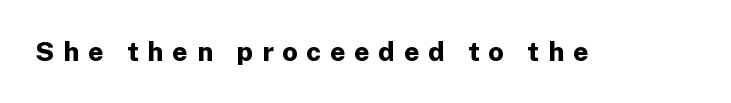
The image shows 27 px bold type, upright; set unusually wide letter spacing (+0.33 em), not underlined.
